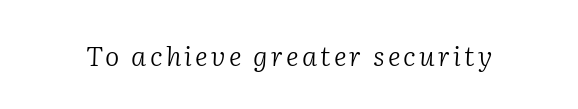
Quick note: italic. Descender tails drop into unmarked territory. No chunkiness to these letters — they're not bold.
